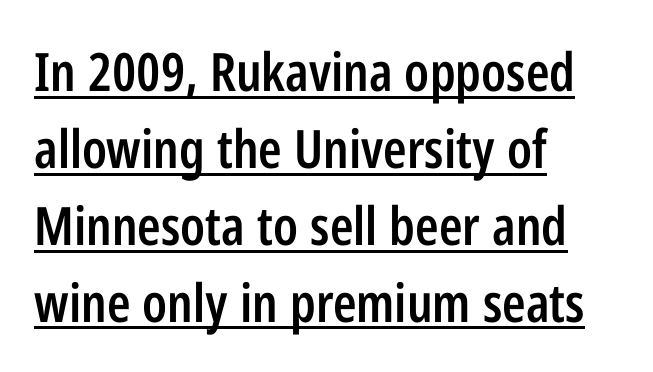
Q: Is the text bold? A: Semi-bold.
Q: Is the text italic (slanted)? A: No, it is upright.
Q: Is the typeface a serif or a sans-serif typeface? A: Sans-serif.
Q: Is the text underlined? A: Yes.
Q: How is the paragraph aligned? A: Left-aligned.
Q: Is the spacing between letters normal or unusually wide? A: Normal.
Q: Is the spacing between lines tight, normal or loose? A: Normal.
Q: Width (condensed, normal, or wide)? A: Condensed.
Q: Stroke contrast? A: Low.
Q: x-height? A: Medium.
Q: Monospaced? A: No.
